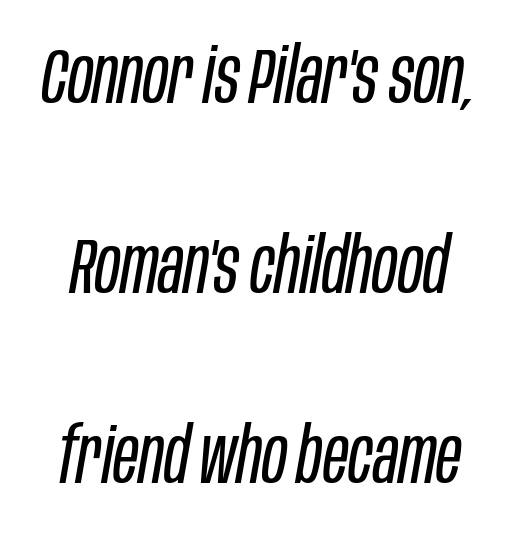
{"italic": "yes", "lean": "right", "slant_degrees": 10, "bold": "no", "weight": "regular", "width": "condensed", "stroke_contrast": "low", "x_height": "large", "monospaced": "no", "underline": "no", "line_spacing": "loose", "line_spacing_ratio": 2.47, "letter_spacing": "normal", "letter_spacing_em": 0.0, "glyph_px": 77}
